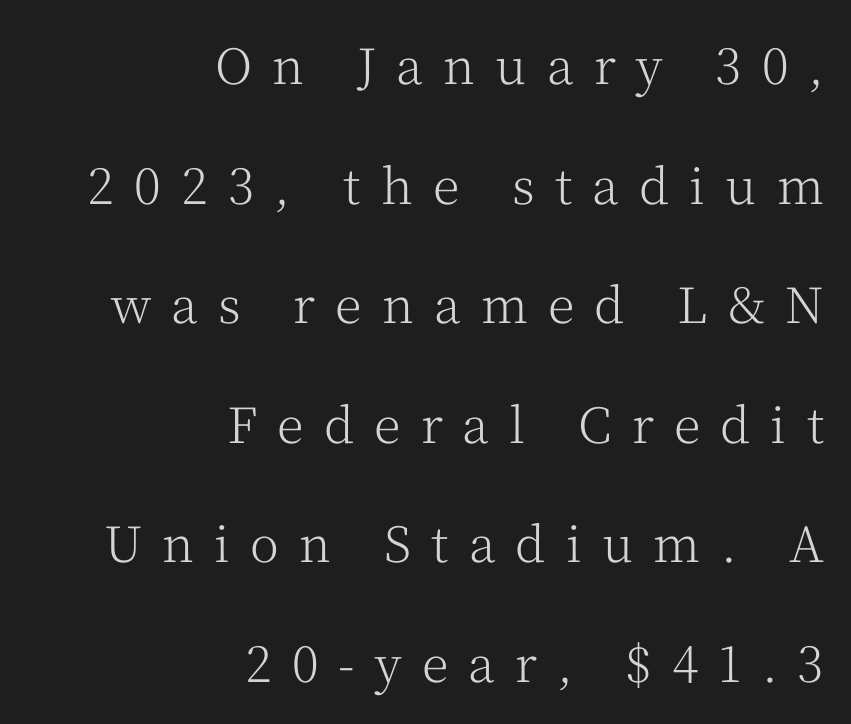
{"serif": "yes", "italic": "no", "bold": "no", "weight": "light", "width": "normal", "stroke_contrast": "medium", "x_height": "medium", "monospaced": "no", "underline": "no", "align": "right", "line_spacing": "loose", "line_spacing_ratio": 2.44, "letter_spacing": "wide", "letter_spacing_em": 0.41, "glyph_px": 49}
